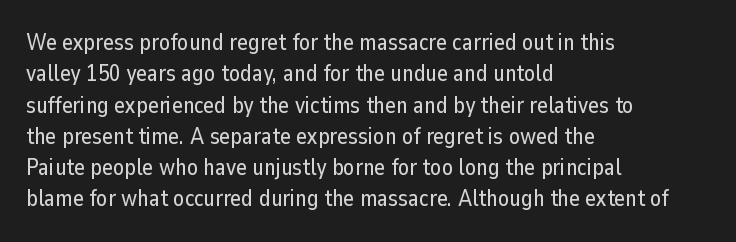
The passage shown is not underscored anywhere. The line texture is even and compact thanks to regular tracking. Nope, not italic — everything's standing straight. Each line starts at the same left margin while the right side varies. Notice how descenders clear the ascenders below comfortably — that's standard leading.
